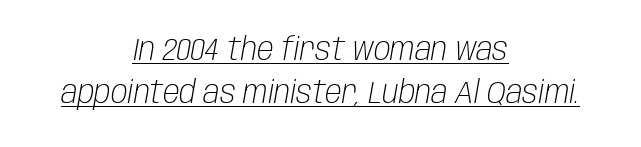
Q: Is the text bold? A: No.
Q: Is the text italic (slanted)? A: Yes, it leans right by about 10 degrees.
Q: Is the text underlined? A: Yes.
Q: How is the paragraph aligned? A: Centered.
Q: Is the spacing between letters normal or unusually wide? A: Normal.
Q: Is the spacing between lines tight, normal or loose? A: Normal.
Q: Width (condensed, normal, or wide)? A: Condensed.
Q: Stroke contrast? A: Low.
Q: x-height? A: Large.
Q: Monospaced? A: No.
